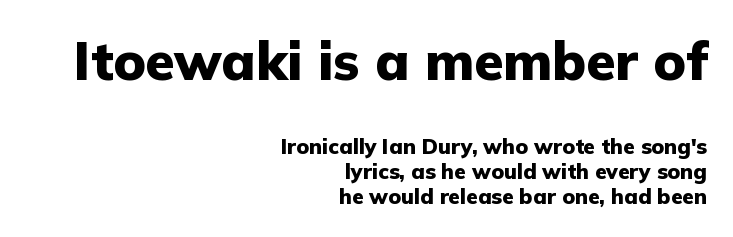
The image shows 53 px heavy sans-serif type, upright; set right-aligned, line spacing 1.2x, normal letter spacing, not underlined; the first (top) block is 2.52x larger; low stroke contrast and a medium x-height.
